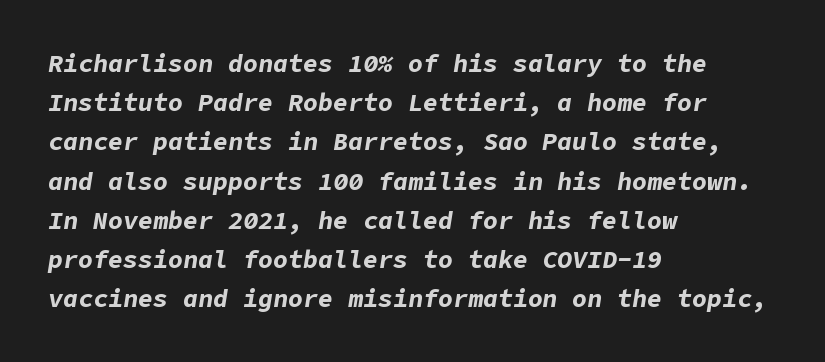
{"italic": "yes", "lean": "right", "slant_degrees": 9, "bold": "yes", "underline": "no", "align": "left", "line_spacing": "normal", "line_spacing_ratio": 1.57, "letter_spacing": "normal", "letter_spacing_em": 0.0, "glyph_px": 25}
